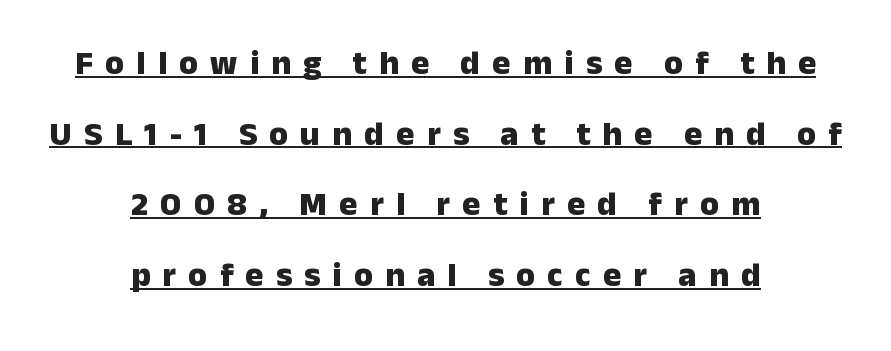
{"serif": "no", "italic": "no", "bold": "yes", "weight": "heavy", "width": "normal", "stroke_contrast": "low", "x_height": "medium", "monospaced": "no", "underline": "yes", "align": "center", "line_spacing": "loose", "line_spacing_ratio": 2.08, "letter_spacing": "wide", "letter_spacing_em": 0.36, "glyph_px": 34}
